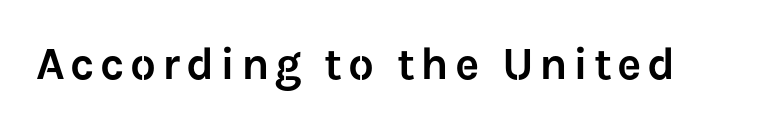
{"serif": "no", "italic": "no", "width": "normal", "stroke_contrast": "low", "x_height": "medium", "monospaced": "no", "underline": "no", "glyph_px": 46}
